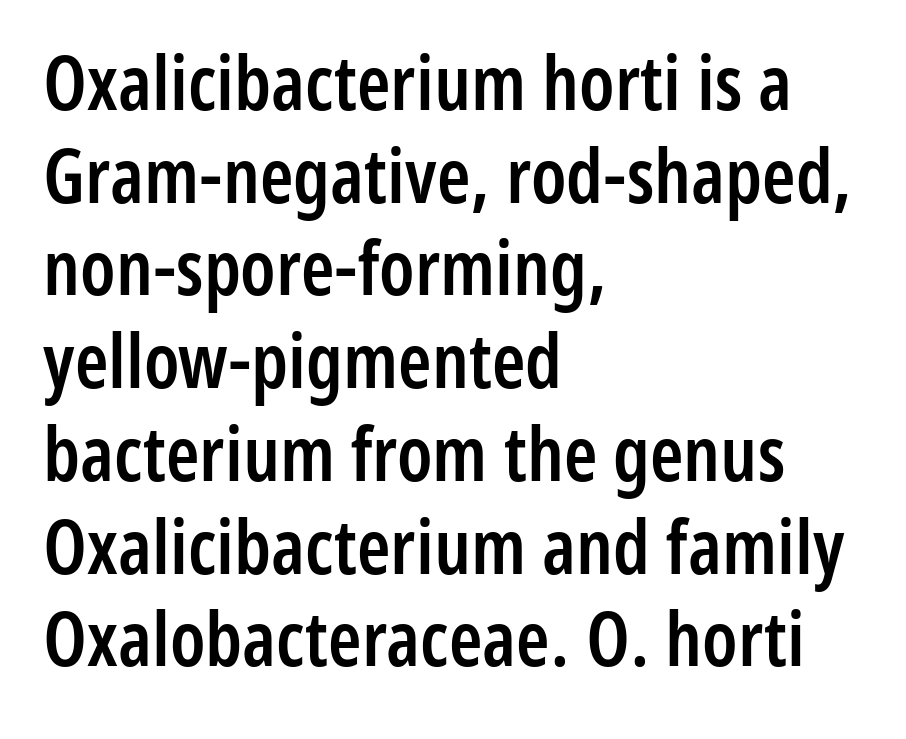
Q: Is the text bold? A: Semi-bold.
Q: Is the text italic (slanted)? A: No, it is upright.
Q: Is the typeface a serif or a sans-serif typeface? A: Sans-serif.
Q: Is the text underlined? A: No.
Q: How is the paragraph aligned? A: Left-aligned.
Q: Is the spacing between letters normal or unusually wide? A: Normal.
Q: Width (condensed, normal, or wide)? A: Condensed.
Q: Stroke contrast? A: Low.
Q: x-height? A: Medium.
Q: Monospaced? A: No.
